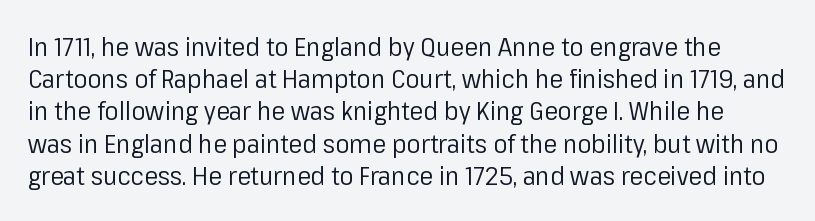
Q: Is the text bold? A: No.
Q: Is the text italic (slanted)? A: No, it is upright.
Q: Is the text underlined? A: No.
Q: Is the spacing between letters normal or unusually wide? A: Normal.
